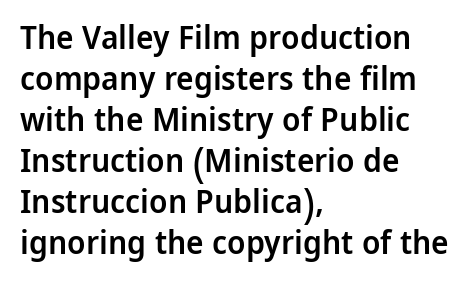
Does the type have serifs? No, each stem ends abruptly. Do the letters lean? They stand straight. The compositor pushed each line to the left boundary. Nothing unusual about the tracking: characters are spaced as the font intends. Spacing verdict: proportional, widths tailored to each character.
